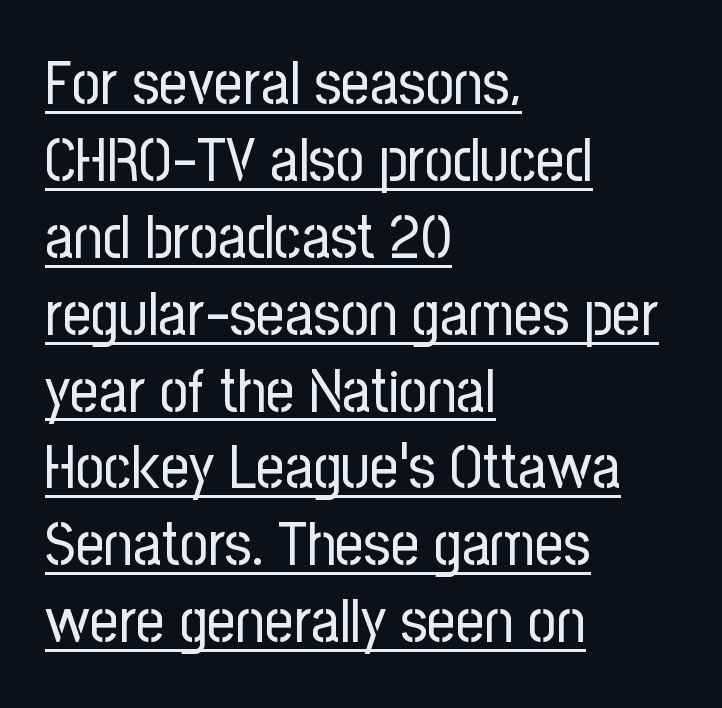
The image shows 62 px regular-weight, condensed sans-serif type, upright; set left-aligned, line spacing 1.24x, normal letter spacing, underlined; low stroke contrast and a medium x-height.
